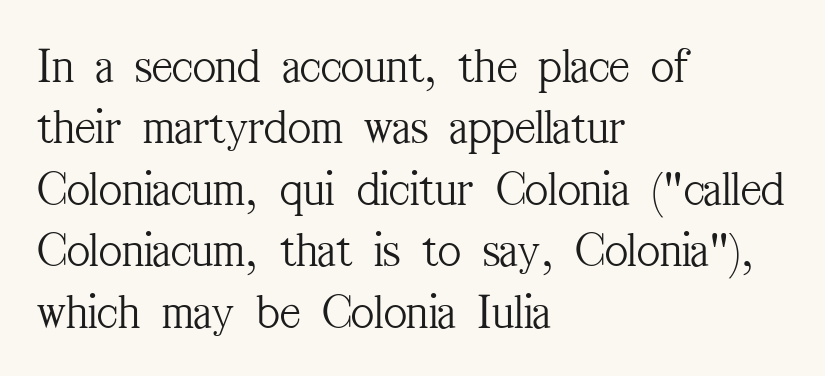
The image shows 50 px light, condensed serif type, upright; set left-aligned, line spacing 1.23x, normal letter spacing, not underlined; medium stroke contrast and a medium x-height.
